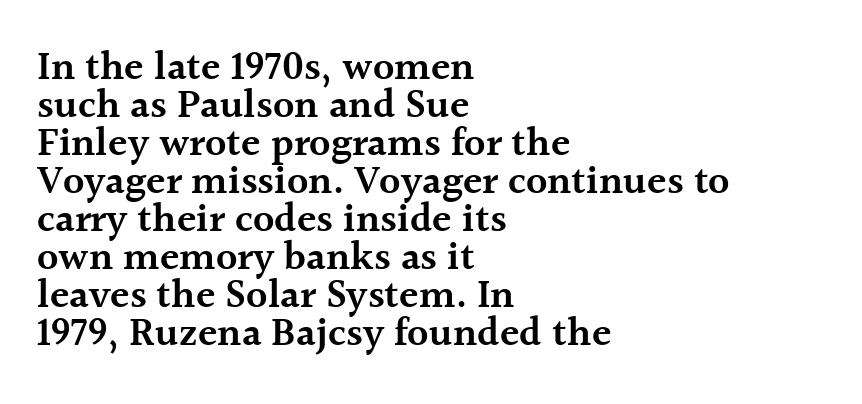
{"serif": "yes", "italic": "no", "bold": "semi", "weight": "semibold", "width": "normal", "x_height": "medium", "monospaced": "no", "underline": "no", "align": "left", "line_spacing": "tight", "line_spacing_ratio": 0.95, "letter_spacing": "normal", "letter_spacing_em": 0.0, "glyph_px": 40}
